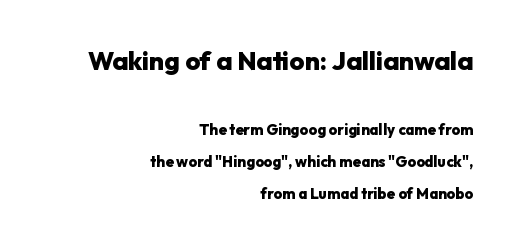
{"italic": "no", "bold": "yes", "underline": "no", "align": "right", "line_spacing": "loose", "line_spacing_ratio": 2.13, "letter_spacing": "normal", "letter_spacing_em": 0.0, "larger_block": "first", "size_ratio": 1.73, "glyph_px": 26}
